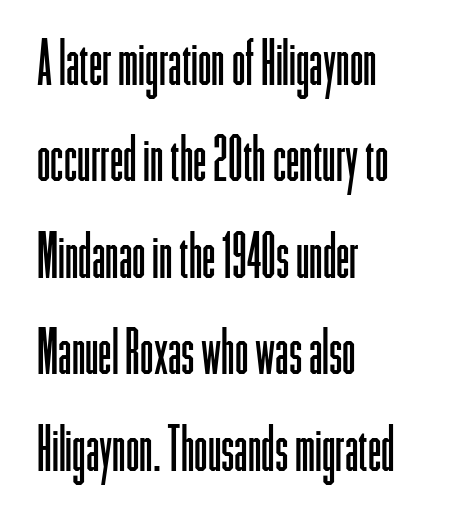
This is the regular roman posture of the typeface. The passage shown is typed in a proportional face where columns would drift. Classification — sans serif. Any mark beneath the type? The region is blank.
